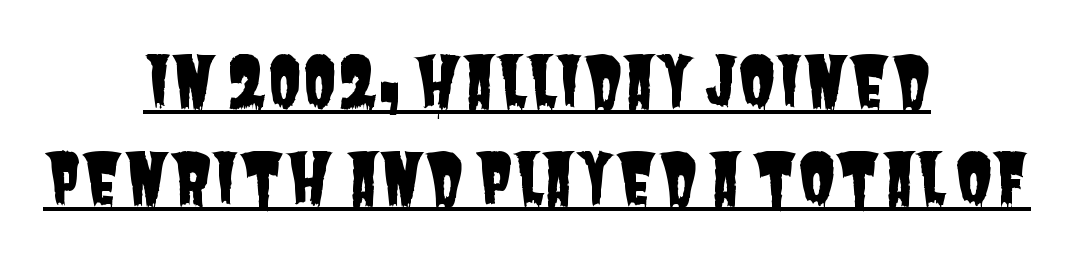
The image shows 68 px condensed sans-serif type; set centered, normal line spacing (1.43x), normal letter spacing, underlined; low stroke contrast and a large x-height.
